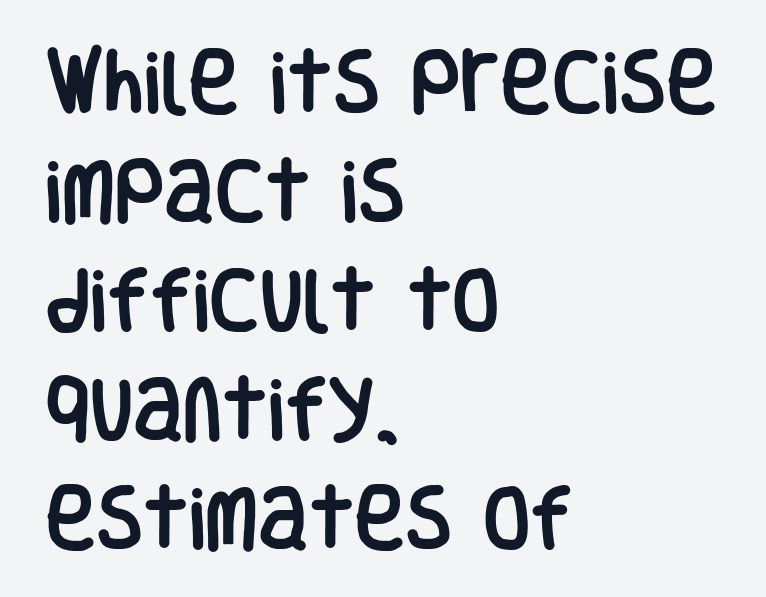
{"serif": "no", "italic": "no", "width": "condensed", "stroke_contrast": "low", "x_height": "large", "monospaced": "no", "underline": "no", "align": "left", "line_spacing": "normal", "line_spacing_ratio": 1.58, "letter_spacing": "normal", "letter_spacing_em": 0.0, "glyph_px": 69}
